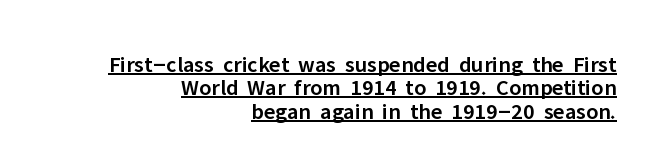
{"italic": "no", "bold": "semi", "underline": "yes", "align": "right", "line_spacing": "tight", "line_spacing_ratio": 1.02, "letter_spacing": "normal", "letter_spacing_em": 0.0, "glyph_px": 23}
